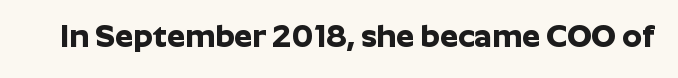
Q: Is the text bold? A: Yes.
Q: Is the text italic (slanted)? A: No, it is upright.
Q: Is the typeface a serif or a sans-serif typeface? A: Sans-serif.
Q: Is the text underlined? A: No.
Q: Is the spacing between letters normal or unusually wide? A: Normal.
Q: Width (condensed, normal, or wide)? A: Normal.
Q: Stroke contrast? A: Low.
Q: x-height? A: Medium.
Q: Monospaced? A: No.
